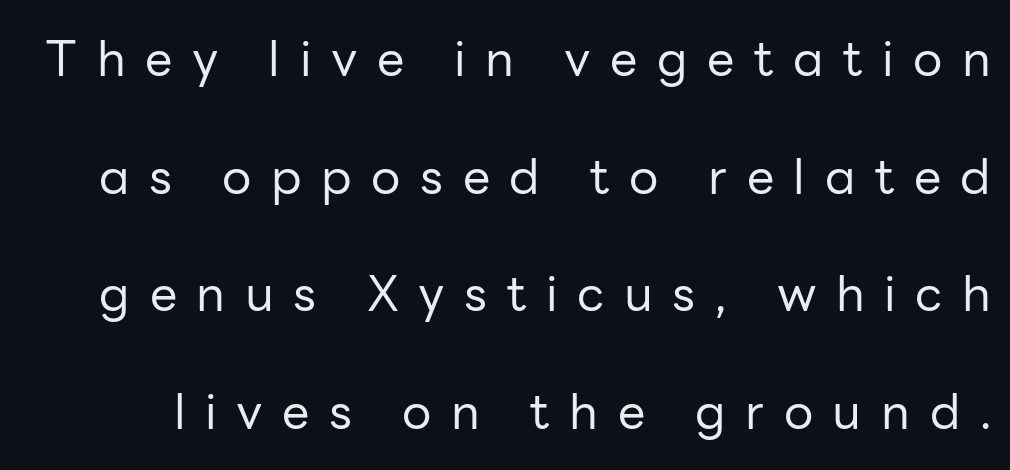
Horizontal bands of white between lines are thick stripes. Compared with a typical body face, this is equally light or lighter still. Typographically, this falls in the sans-serif category. It's the straight-up-and-down kind of type. Check the space under the baseline: it is left empty. These lines have a slow, spaced-out rhythm from letter to letter.
